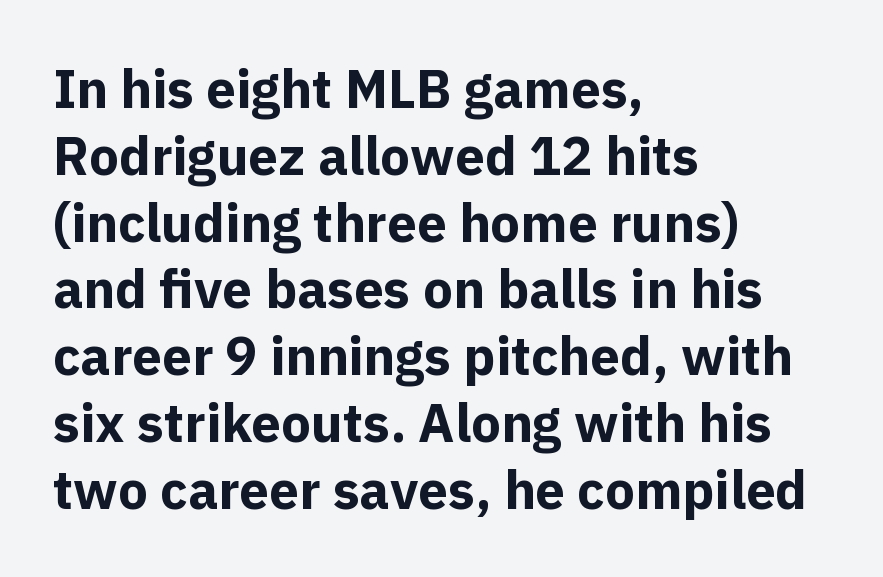
Descender tails drop into unmarked territory. Every letter is thick-stroked: bold, no question. The passage shown is typeset with a sans-serif family. Default kerning and tracking; the words read as compact shapes. A student would call this left alignment; a typographer would say flush left, rag right. It's the straight-up-and-down kind of type.
